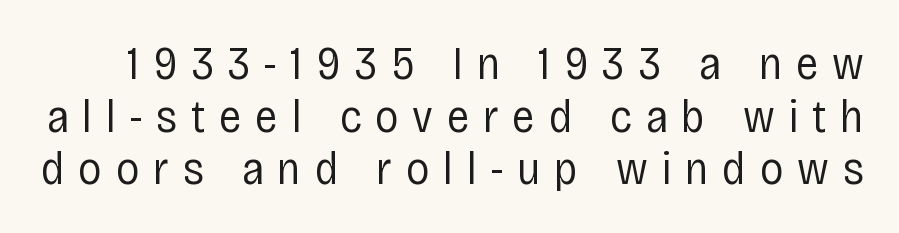
{"serif": "no", "italic": "no", "bold": "no", "weight": "regular", "width": "condensed", "stroke_contrast": "low", "x_height": "large", "monospaced": "no", "underline": "no", "line_spacing": "tight", "line_spacing_ratio": 1.12, "letter_spacing": "wide", "letter_spacing_em": 0.29, "glyph_px": 47}
